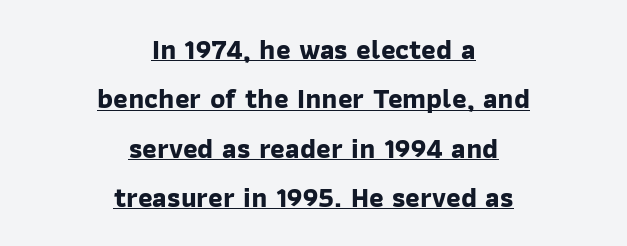
One-word summary of the alignment: center. The face used here is proportionally spaced, like ordinary book or web type. The face used here has the dense, thick strokes of a bold. You could call the tracking neutral — neither tight nor loose. The specimen includes a rule beneath the text block's lines.
